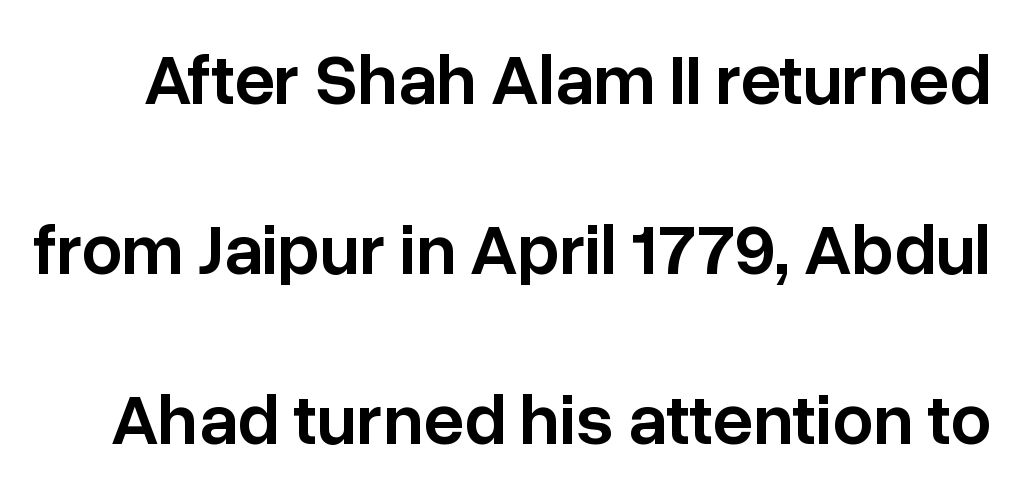
The image shows 72 px semibold sans-serif type, upright; set loose line spacing (2.36x), normal letter spacing, not underlined; low stroke contrast and a medium x-height.
